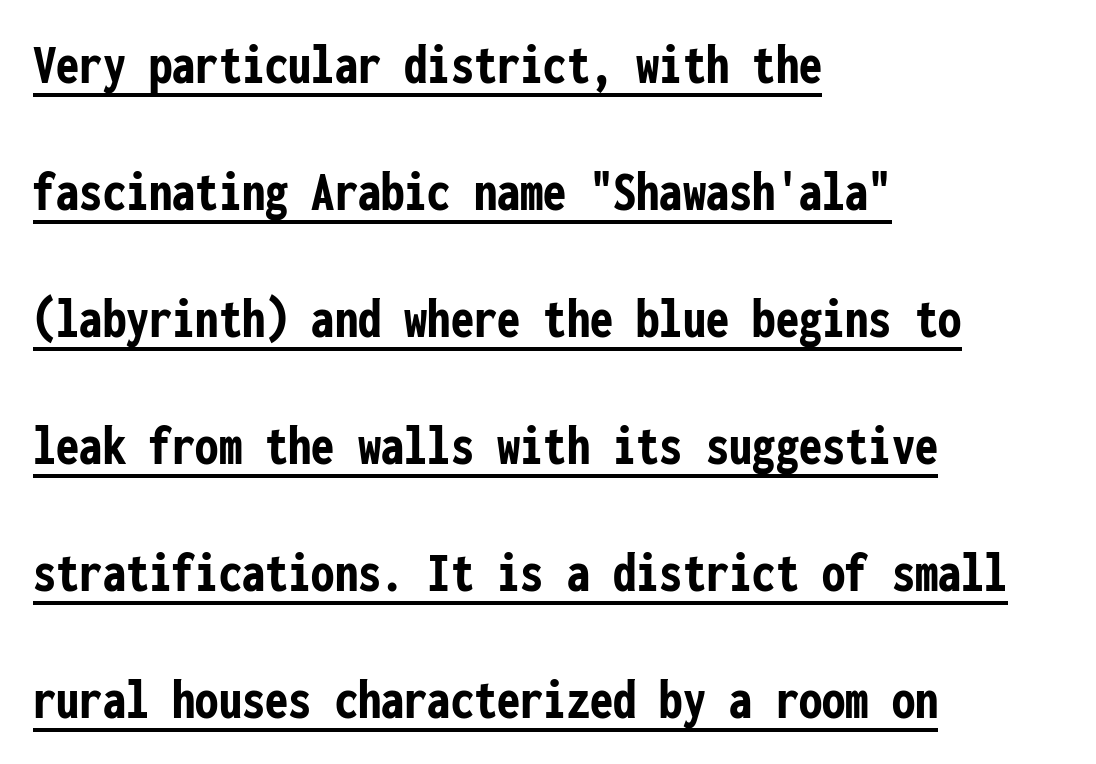
The image shows 58 px semibold, condensed sans-serif type, upright, monospaced; set left-aligned, loose line spacing (2.19x), normal letter spacing, underlined; low stroke contrast and a medium x-height.
